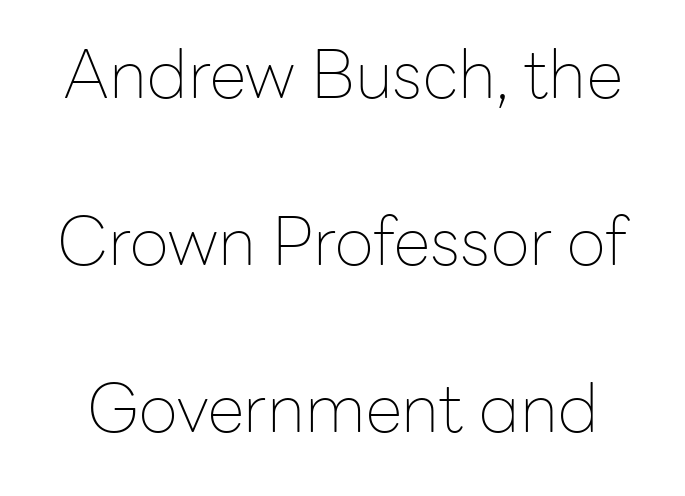
Q: Is the text bold? A: No.
Q: Is the text italic (slanted)? A: No, it is upright.
Q: Is the typeface a serif or a sans-serif typeface? A: Sans-serif.
Q: Is the text underlined? A: No.
Q: Is the spacing between letters normal or unusually wide? A: Normal.
Q: Is the spacing between lines tight, normal or loose? A: Loose.
Q: Width (condensed, normal, or wide)? A: Normal.
Q: Stroke contrast? A: Low.
Q: x-height? A: Medium.
Q: Monospaced? A: No.
